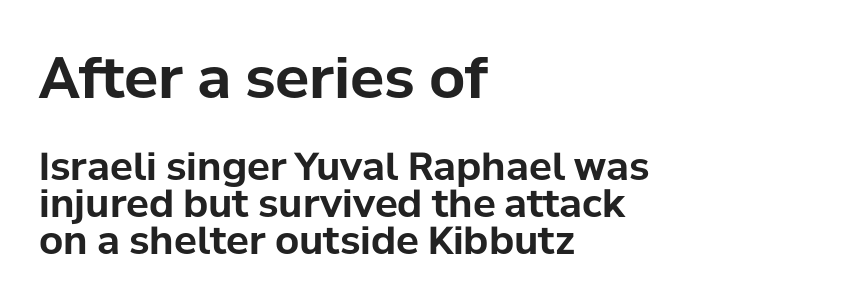
The image shows 57 px bold sans-serif type, upright; set left-aligned, tight line spacing (0.97x), normal letter spacing, not underlined; the first (top) block is 1.5x larger; low stroke contrast and a medium x-height.
